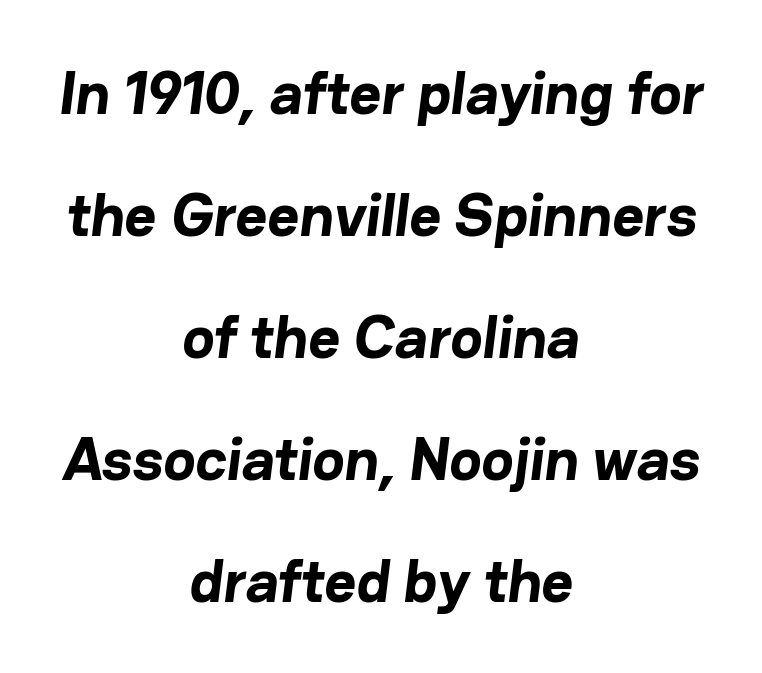
The image shows 61 px bold sans-serif type; set centered, loose line spacing (2.0x), normal letter spacing, not underlined; low stroke contrast and a medium x-height.
